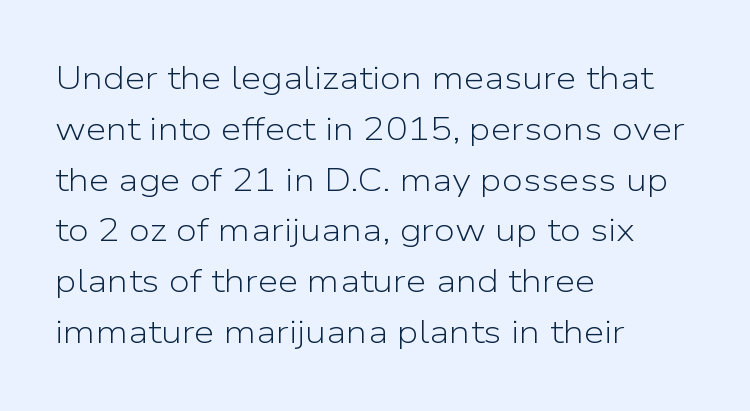
{"serif": "no", "italic": "no", "bold": "no", "weight": "light", "width": "normal", "stroke_contrast": "low", "x_height": "medium", "monospaced": "no", "underline": "no", "align": "left", "line_spacing": "normal", "line_spacing_ratio": 1.54, "letter_spacing": "normal", "letter_spacing_em": 0.0, "glyph_px": 33}
